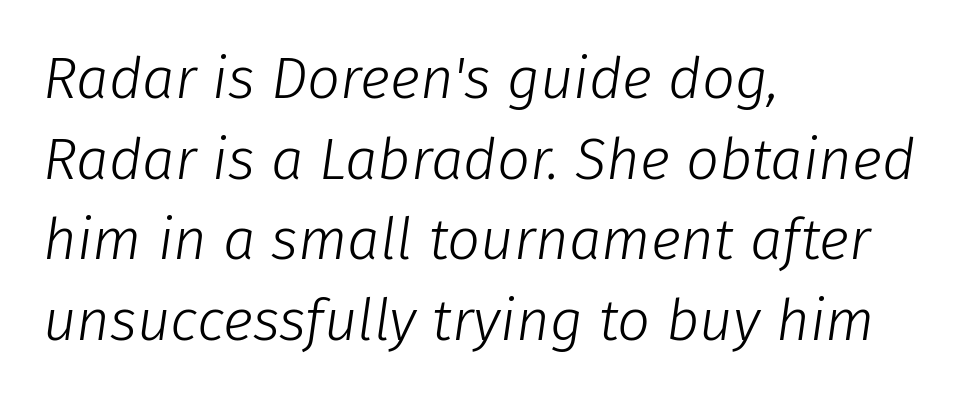
Q: Is the text bold? A: No.
Q: Is the text italic (slanted)? A: Yes, it leans right by about 8 degrees.
Q: Is the text underlined? A: No.
Q: How is the paragraph aligned? A: Left-aligned.
Q: Is the spacing between letters normal or unusually wide? A: Normal.
Q: Is the spacing between lines tight, normal or loose? A: Normal.
Q: Width (condensed, normal, or wide)? A: Normal.
Q: Stroke contrast? A: Low.
Q: x-height? A: Medium.
Q: Monospaced? A: No.
